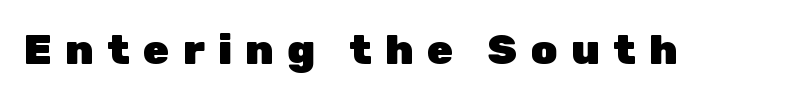
{"serif": "no", "italic": "no", "bold": "yes", "weight": "heavy", "width": "normal", "stroke_contrast": "low", "x_height": "medium", "monospaced": "no", "underline": "no", "letter_spacing": "wide", "letter_spacing_em": 0.32, "glyph_px": 42}
